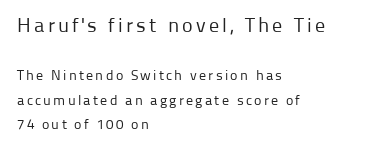
{"italic": "no", "bold": "no", "underline": "no", "align": "left", "line_spacing_ratio": 1.78, "larger_block": "first", "size_ratio": 1.43, "glyph_px": 20}
